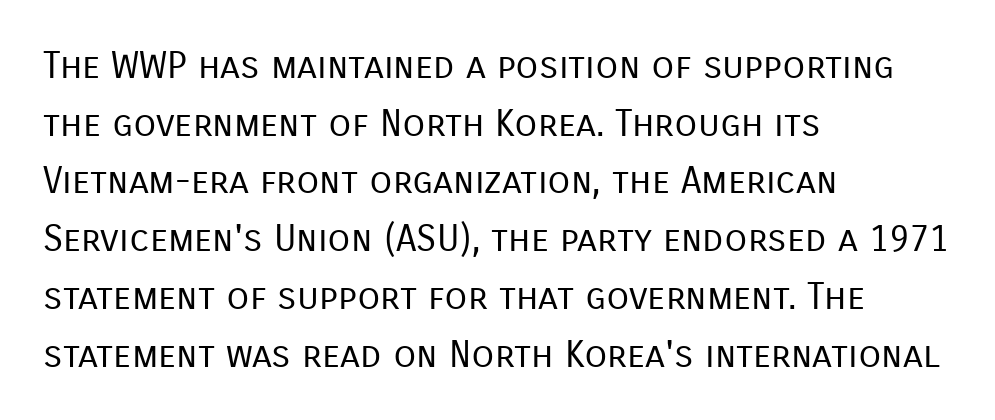
Q: Is the text bold? A: No.
Q: Is the text italic (slanted)? A: No, it is upright.
Q: Is the typeface a serif or a sans-serif typeface? A: Sans-serif.
Q: Is the text underlined? A: No.
Q: How is the paragraph aligned? A: Left-aligned.
Q: Is the spacing between letters normal or unusually wide? A: Normal.
Q: Is the spacing between lines tight, normal or loose? A: Normal.
Q: Width (condensed, normal, or wide)? A: Normal.
Q: Stroke contrast? A: Low.
Q: x-height? A: Medium.
Q: Monospaced? A: No.
